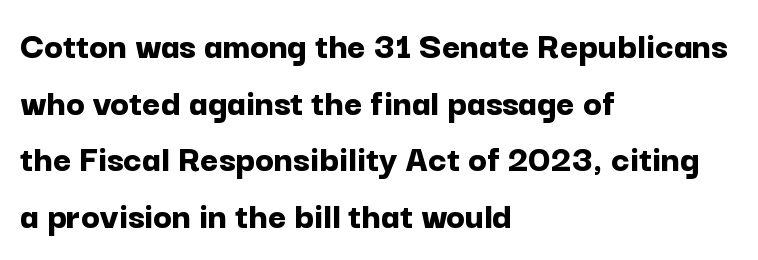
{"serif": "no", "italic": "no", "bold": "yes", "weight": "bold", "width": "normal", "stroke_contrast": "low", "x_height": "medium", "monospaced": "no", "underline": "no", "align": "left", "line_spacing": "normal", "line_spacing_ratio": 1.45, "letter_spacing": "normal", "letter_spacing_em": 0.0, "glyph_px": 39}
